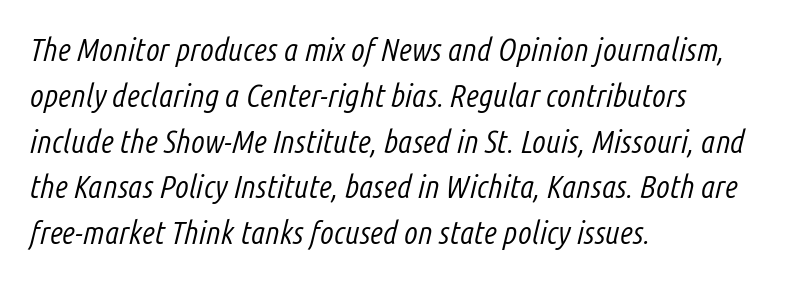
If you measured baseline to baseline, you'd find a middling distance. This sample is left-justified, so line endings fall wherever the words run out. Each row of text sits above clean, open space. Weight: regular or lighter. In terms of posture, this sample is oblique. The rendering uses natural spacing where letterforms have individual widths.
